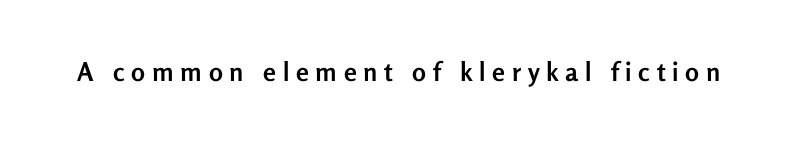
Q: Is the text bold? A: Yes.
Q: Is the text italic (slanted)? A: No, it is upright.
Q: Is the text underlined? A: No.
Q: Is the spacing between letters normal or unusually wide? A: Unusually wide.
